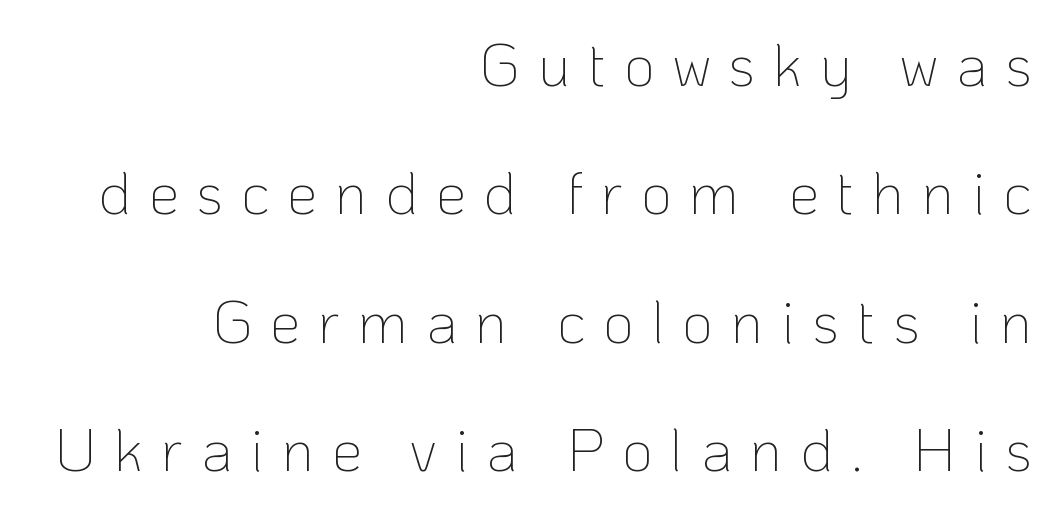
Q: Is the text bold? A: No.
Q: Is the text italic (slanted)? A: No, it is upright.
Q: Is the typeface a serif or a sans-serif typeface? A: Sans-serif.
Q: Is the text underlined? A: No.
Q: How is the paragraph aligned? A: Right-aligned.
Q: Is the spacing between letters normal or unusually wide? A: Unusually wide.
Q: Is the spacing between lines tight, normal or loose? A: Loose.
Q: Width (condensed, normal, or wide)? A: Normal.
Q: Stroke contrast? A: Low.
Q: x-height? A: Medium.
Q: Monospaced? A: No.
